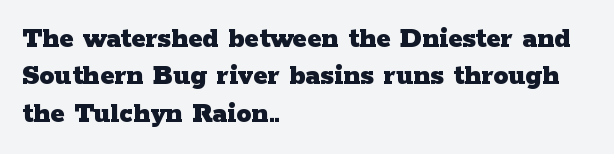
The image shows 30 px heavy, wide serif type, upright; set left-aligned, normal line spacing (1.25x), normal letter spacing, not underlined; low stroke contrast and a medium x-height.
